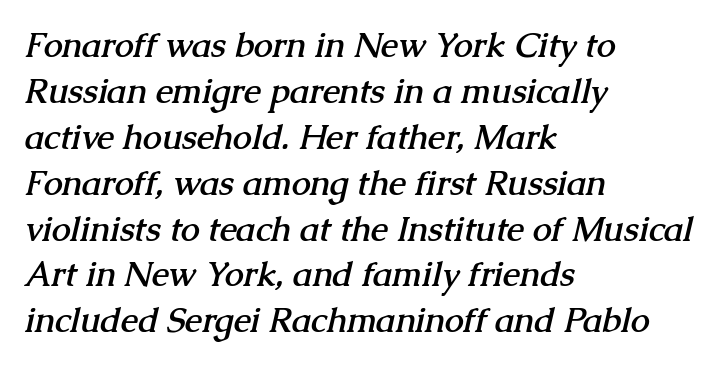
The image shows 34 px semibold serif type; set left-aligned, normal line spacing (1.35x), normal letter spacing, not underlined; medium stroke contrast and a medium x-height.
